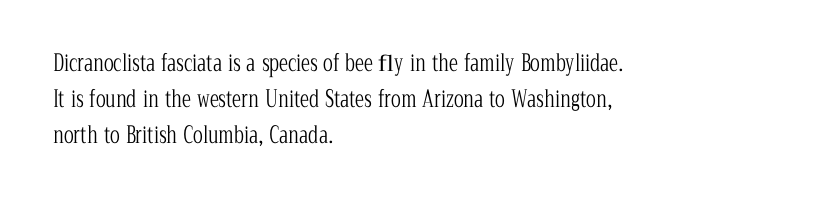
The foot of each line stays bare and open. It's the straight-up-and-down kind of type. The gaps between neighbouring characters are ordinary and unremarkable. A normal amount of white space separates one row of letters from the next. Typeset ragged right — the left edge is the straight one. Is the stroke heavy? The answer is a plain regular-or-lighter.
